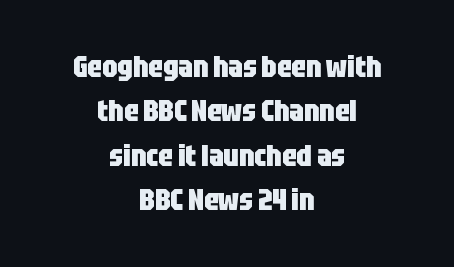
Quick note: not italic, upright. Spacing between characters is what you'd get straight out of the box. A student would call this center alignment; a typographer would say set centered. The typesetting leans heavy: a genuine bold. The face used here is a sans, in the tradition of grotesques and geometrics. The strip under each line holds only bare page.
